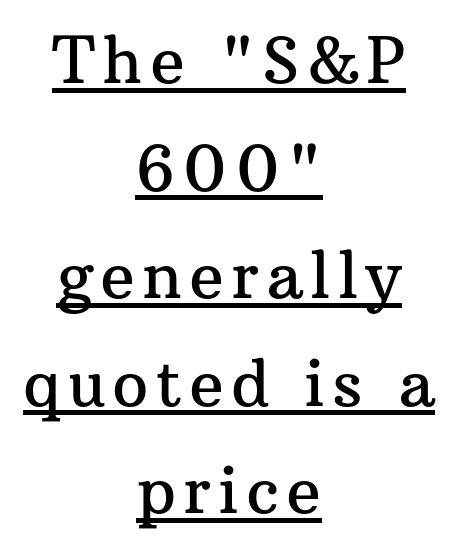
The image shows 64 px serif type, upright; set centered, normal line spacing (1.68x), underlined; medium stroke contrast and a medium x-height.
